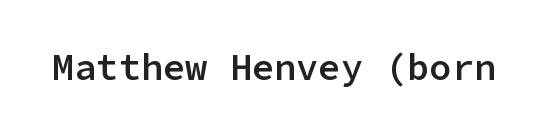
Q: Is the text bold? A: Semi-bold.
Q: Is the text italic (slanted)? A: No, it is upright.
Q: Is the typeface a serif or a sans-serif typeface? A: Sans-serif.
Q: Is the text underlined? A: No.
Q: Is the spacing between letters normal or unusually wide? A: Normal.
Q: Width (condensed, normal, or wide)? A: Normal.
Q: Stroke contrast? A: Low.
Q: x-height? A: Medium.
Q: Monospaced? A: Yes.
